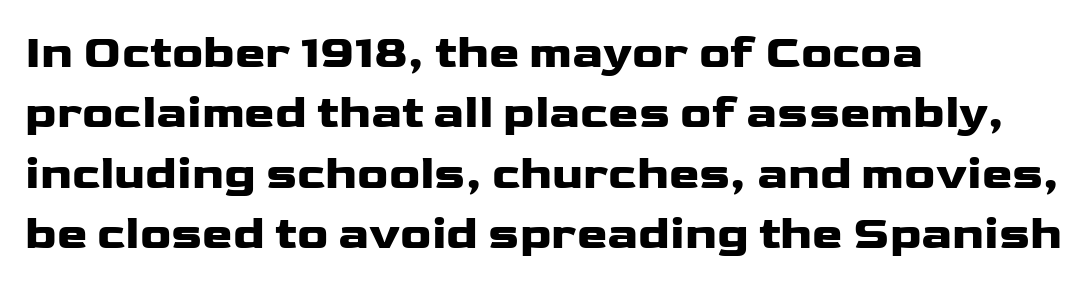
Q: Is the text bold? A: Yes.
Q: Is the text italic (slanted)? A: No, it is upright.
Q: Is the typeface a serif or a sans-serif typeface? A: Sans-serif.
Q: Is the text underlined? A: No.
Q: How is the paragraph aligned? A: Left-aligned.
Q: Is the spacing between letters normal or unusually wide? A: Normal.
Q: Is the spacing between lines tight, normal or loose? A: Normal.
Q: Width (condensed, normal, or wide)? A: Wide.
Q: Stroke contrast? A: Low.
Q: x-height? A: Medium.
Q: Monospaced? A: No.
